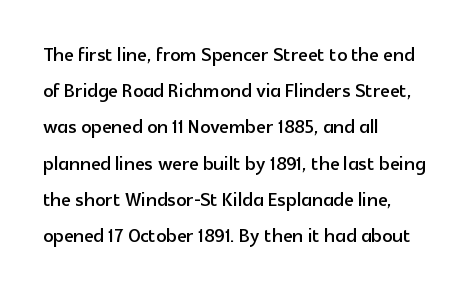
{"italic": "no", "underline": "no", "align": "left", "line_spacing": "normal", "line_spacing_ratio": 1.45, "letter_spacing": "normal", "letter_spacing_em": 0.0, "glyph_px": 25}
